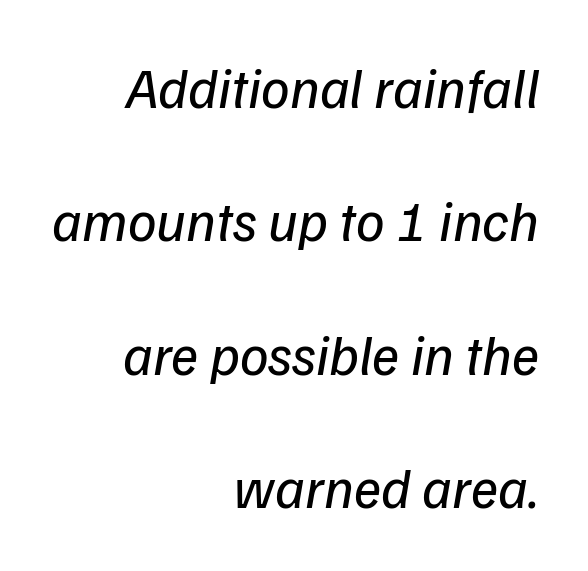
Q: Is the text bold? A: No.
Q: Is the typeface a serif or a sans-serif typeface? A: Sans-serif.
Q: Is the text underlined? A: No.
Q: How is the paragraph aligned? A: Right-aligned.
Q: Is the spacing between letters normal or unusually wide? A: Normal.
Q: Is the spacing between lines tight, normal or loose? A: Loose.
Q: Width (condensed, normal, or wide)? A: Normal.
Q: Stroke contrast? A: Low.
Q: x-height? A: Medium.
Q: Monospaced? A: No.
